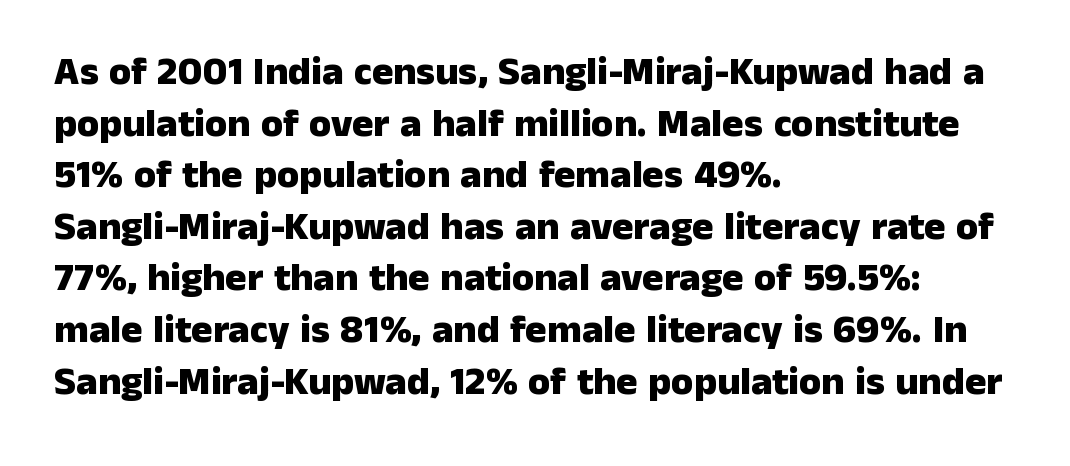
Rows of type keep a routine distance in the vertical direction. To sum up the face: it is a sans, with no serifs. The passage shown is not underscored anywhere. The rendering anchors every line to the left-hand side.
